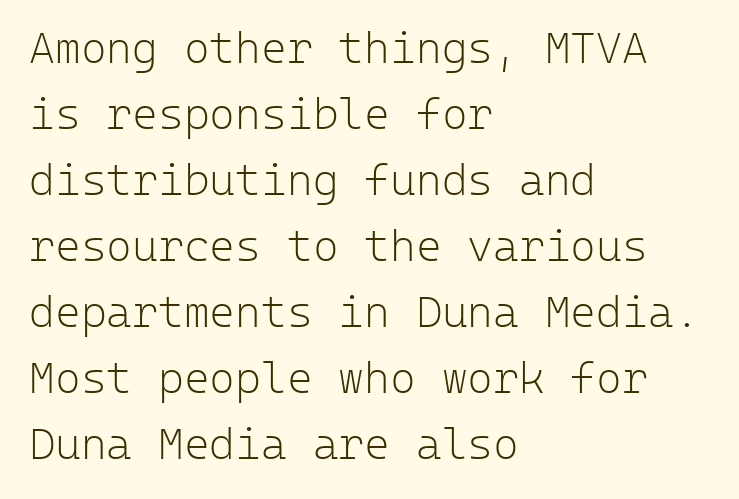
Q: Is the text bold? A: No.
Q: Is the text italic (slanted)? A: No, it is upright.
Q: Is the typeface a serif or a sans-serif typeface? A: Sans-serif.
Q: Is the text underlined? A: No.
Q: How is the paragraph aligned? A: Left-aligned.
Q: Is the spacing between letters normal or unusually wide? A: Normal.
Q: Is the spacing between lines tight, normal or loose? A: Normal.
Q: Width (condensed, normal, or wide)? A: Normal.
Q: Stroke contrast? A: Low.
Q: x-height? A: Medium.
Q: Monospaced? A: Yes.
